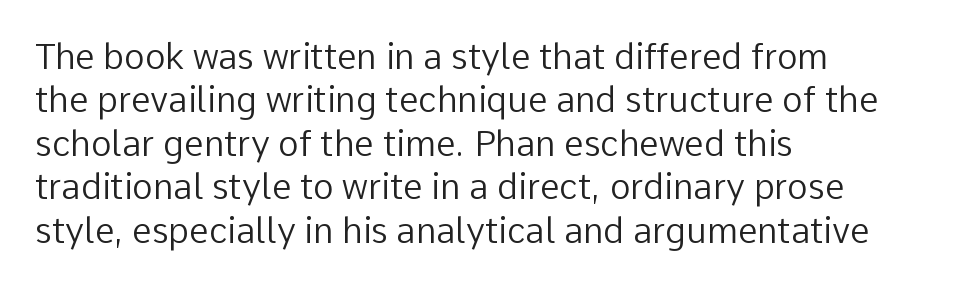
{"serif": "no", "italic": "no", "bold": "no", "weight": "regular", "width": "normal", "stroke_contrast": "low", "x_height": "medium", "monospaced": "no", "underline": "no", "align": "left", "line_spacing_ratio": 1.24, "letter_spacing": "normal", "letter_spacing_em": 0.0, "glyph_px": 35}
